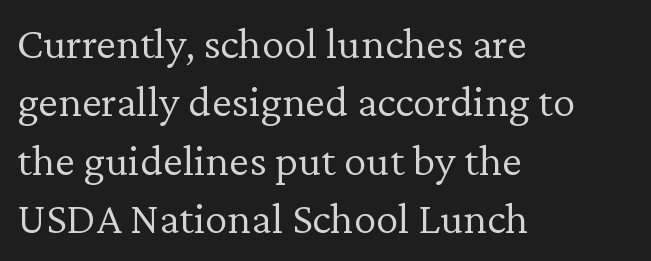
Rendered with straight, roman letterforms. Is the letter spacing exaggerated? No — it looks like the ordinary default. Summary of weight: not heavy and not bold. Does the leading feel generous? No, just average. Character widths vary here, with narrow letters taking less room than wide ones.
